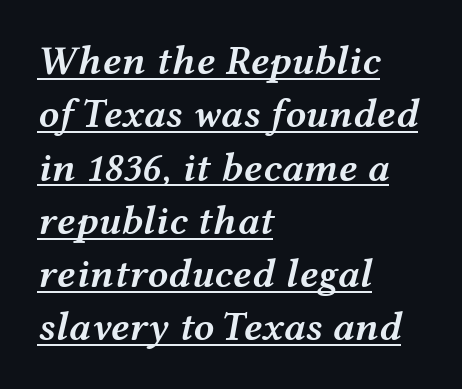
The text carries the slant typical of an italic or oblique font. The rendered words wear a rule along their underside. Each line starts at the same left margin while the right side varies. The rendering uses natural spacing where letterforms have individual widths. Baseline-to-baseline distance is the conventional proportion of letter height. Here the glyphs are tracked normally, forming tight word shapes.
